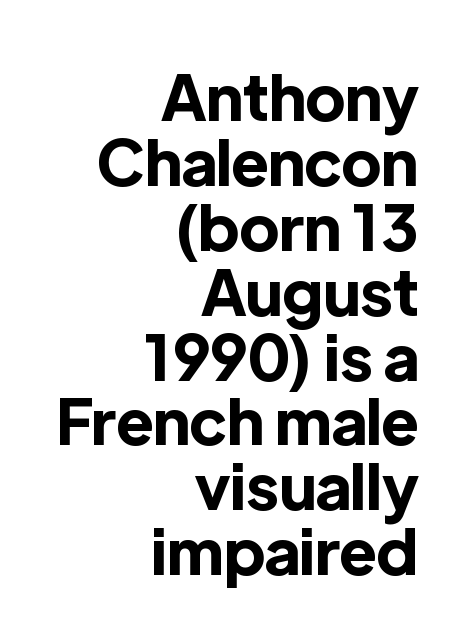
The image shows 63 px bold sans-serif type, upright; set right-aligned, tight line spacing (1.03x), normal letter spacing, not underlined; a medium x-height.
